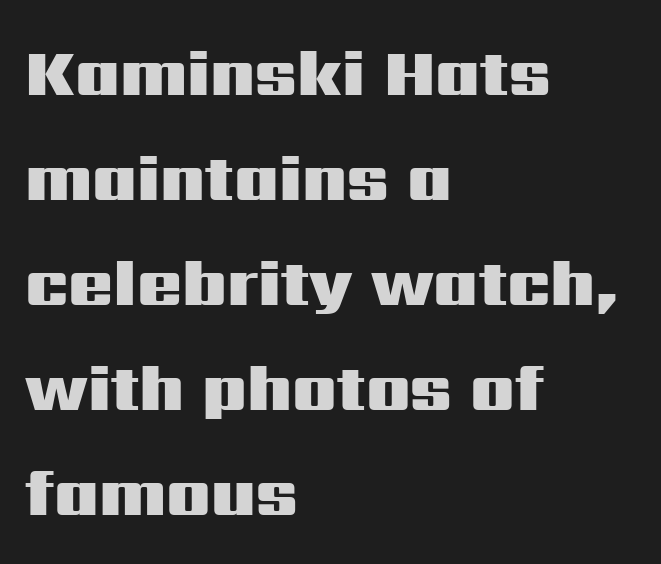
{"serif": "no", "italic": "no", "bold": "yes", "weight": "heavy", "width": "wide", "stroke_contrast": "medium", "x_height": "medium", "monospaced": "no", "underline": "no", "align": "left", "line_spacing": "normal", "line_spacing_ratio": 1.59, "letter_spacing": "normal", "letter_spacing_em": 0.0, "glyph_px": 66}
